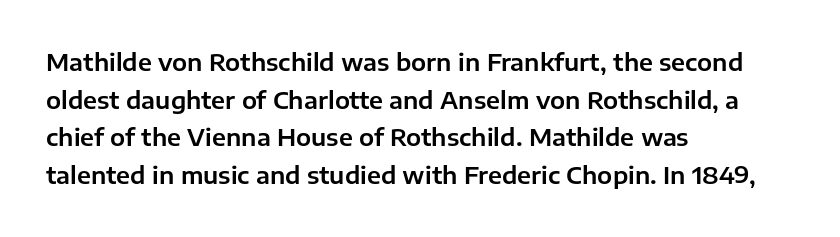
The image shows 24 px text type, upright; set left-aligned, normal line spacing (1.57x), normal letter spacing, not underlined.
